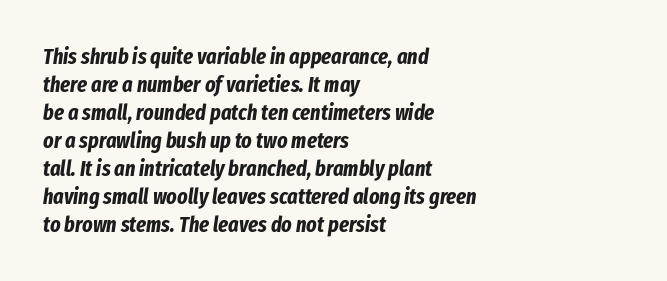
The image shows 22 px bold type, italic (leaning right); set left-aligned, normal line spacing (1.27x), normal letter spacing, not underlined.
